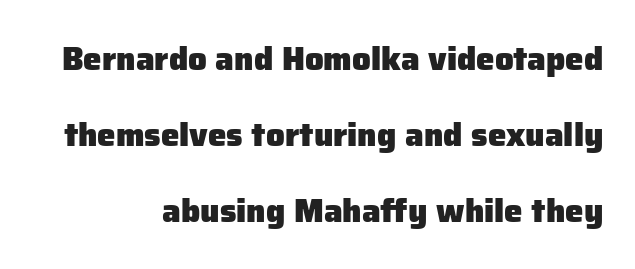
The image shows 33 px heavy sans-serif type, upright; set right-aligned, loose line spacing (2.3x), normal letter spacing, not underlined; low stroke contrast and a medium x-height.
